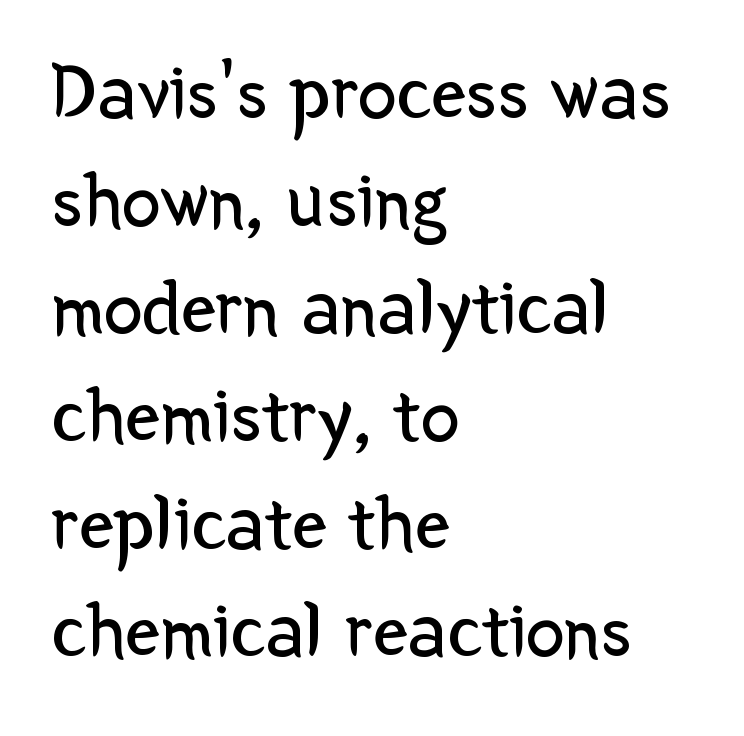
The image shows 78 px regular-weight sans-serif type, upright; set left-aligned, normal line spacing (1.38x), normal letter spacing, not underlined; low stroke contrast and a medium x-height.
